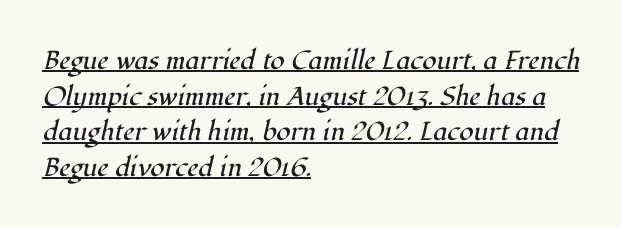
{"italic": "yes", "lean": "right", "slant_degrees": 12, "bold": "no", "underline": "yes", "align": "left", "line_spacing": "normal", "line_spacing_ratio": 1.37, "letter_spacing": "normal", "letter_spacing_em": 0.0, "glyph_px": 26}
